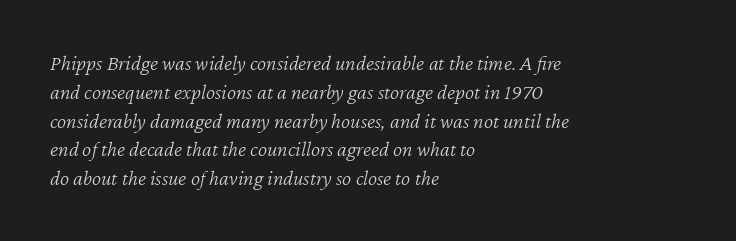
Q: Is the text bold? A: No.
Q: Is the text italic (slanted)? A: Yes, it leans right by about 12 degrees.
Q: Is the text underlined? A: No.
Q: How is the paragraph aligned? A: Left-aligned.
Q: Is the spacing between letters normal or unusually wide? A: Normal.
Q: Is the spacing between lines tight, normal or loose? A: Normal.
